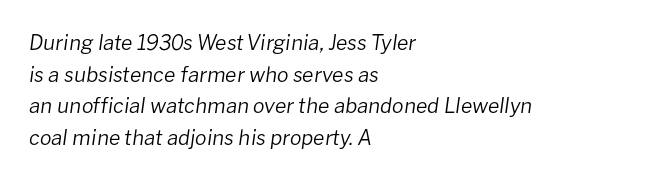
{"italic": "yes", "lean": "right", "slant_degrees": 8, "bold": "no", "underline": "no", "align": "left", "line_spacing": "normal", "line_spacing_ratio": 1.51, "letter_spacing": "normal", "letter_spacing_em": 0.0, "glyph_px": 21}
